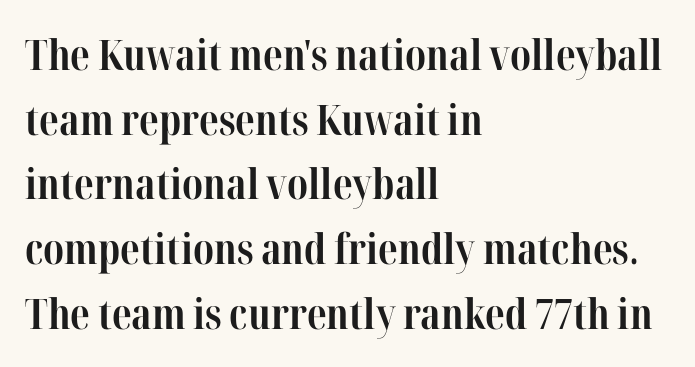
The font family rendered here belongs to the serif group. Type without underlining. These lines carry a lot of weight — the face is fully bold. Varying glyph widths throughout — classic text-font behaviour. Line starts are locked; line ends wander. The passage shown stacks its lines at a standard gap.
